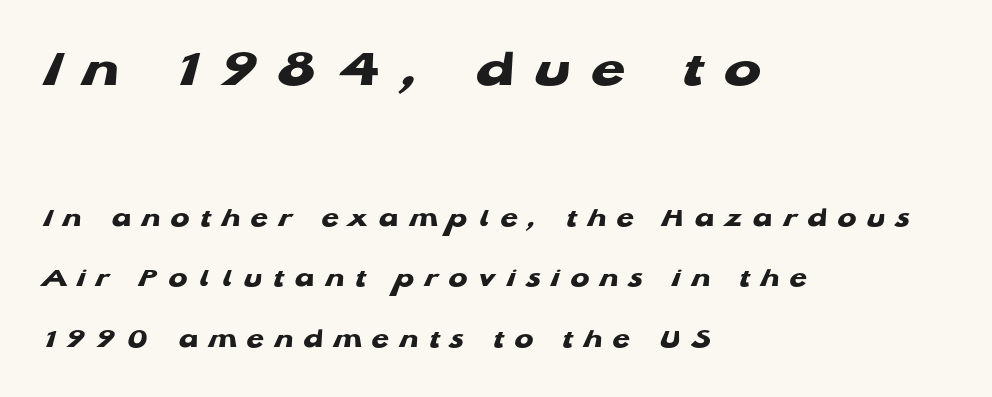
{"serif": "no", "bold": "yes", "weight": "heavy", "width": "wide", "stroke_contrast": "low", "x_height": "medium", "monospaced": "no", "underline": "no", "align": "left", "line_spacing": "loose", "line_spacing_ratio": 2.15, "letter_spacing": "wide", "letter_spacing_em": 0.38, "larger_block": "first", "size_ratio": 1.96, "glyph_px": 55}
